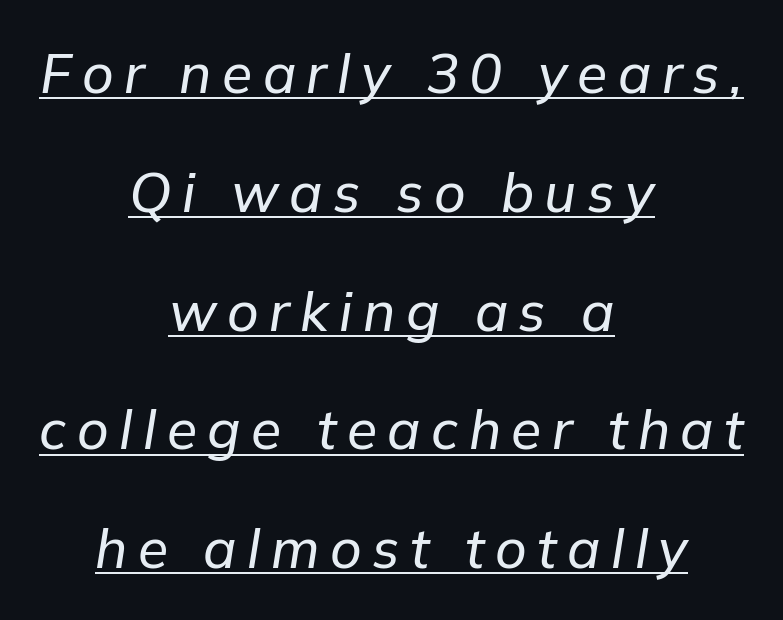
If you measured baseline to baseline, you'd find a long distance. Leftover space on each line is divided equally before and after the words. Yep, that's italic — everything's leaning. Underlining? Definitely there. You could not count columns in this text — the font is proportionally spaced.
